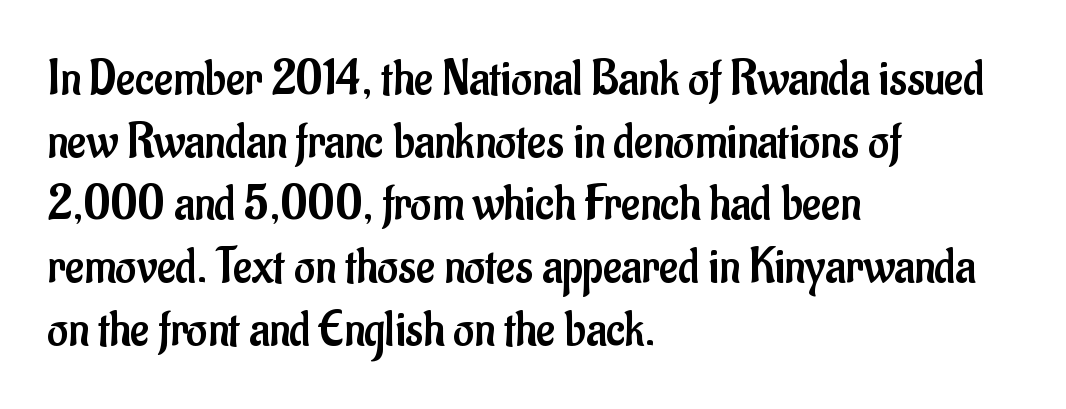
Q: Is the text bold? A: No.
Q: Is the text italic (slanted)? A: No, it is upright.
Q: Is the typeface a serif or a sans-serif typeface? A: Sans-serif.
Q: Is the text underlined? A: No.
Q: How is the paragraph aligned? A: Left-aligned.
Q: Is the spacing between letters normal or unusually wide? A: Normal.
Q: Width (condensed, normal, or wide)? A: Condensed.
Q: Stroke contrast? A: Low.
Q: x-height? A: Small.
Q: Monospaced? A: No.
